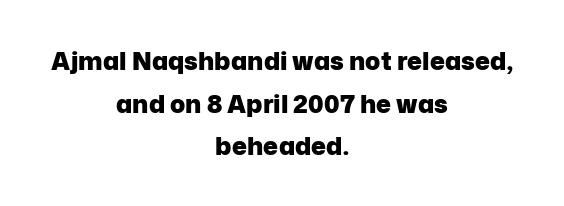
{"italic": "no", "bold": "yes", "underline": "no", "align": "center", "line_spacing_ratio": 1.71, "letter_spacing": "normal", "letter_spacing_em": 0.0, "glyph_px": 25}
